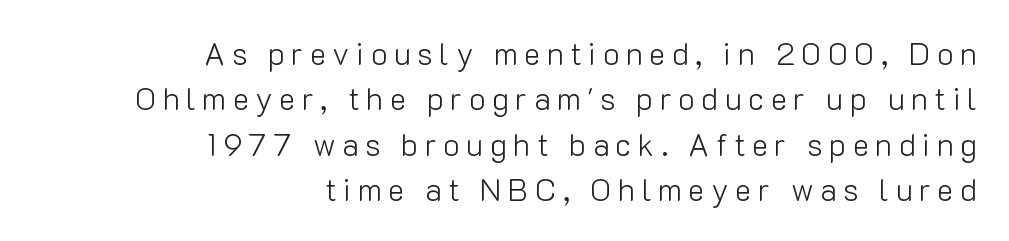
Q: Is the text bold? A: No.
Q: Is the text italic (slanted)? A: No, it is upright.
Q: Is the typeface a serif or a sans-serif typeface? A: Sans-serif.
Q: Is the text underlined? A: No.
Q: How is the paragraph aligned? A: Right-aligned.
Q: Is the spacing between letters normal or unusually wide? A: Unusually wide.
Q: Is the spacing between lines tight, normal or loose? A: Normal.
Q: Width (condensed, normal, or wide)? A: Normal.
Q: Stroke contrast? A: Low.
Q: x-height? A: Medium.
Q: Monospaced? A: No.
